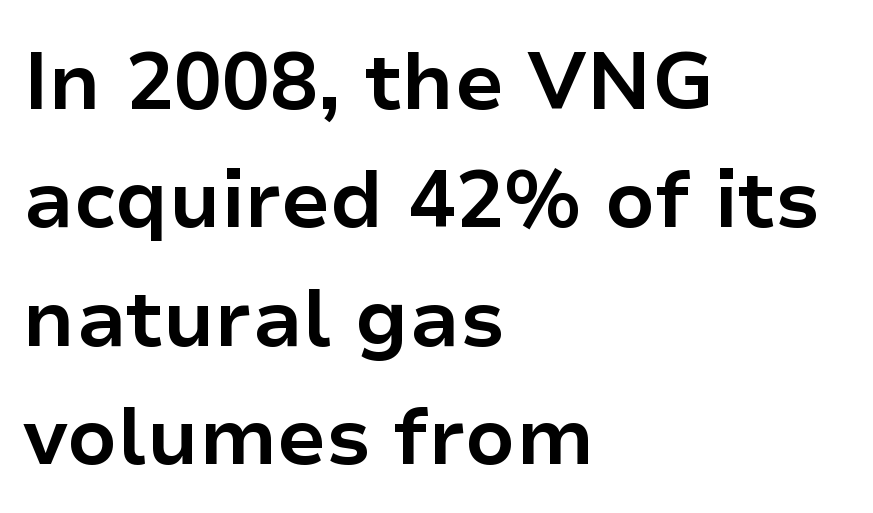
{"serif": "no", "italic": "no", "bold": "yes", "weight": "bold", "width": "normal", "stroke_contrast": "low", "x_height": "medium", "monospaced": "no", "underline": "no", "align": "left", "line_spacing": "normal", "line_spacing_ratio": 1.48, "letter_spacing": "normal", "letter_spacing_em": 0.0, "glyph_px": 80}
